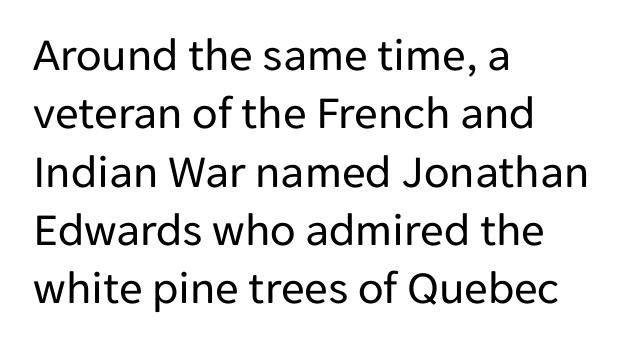
The image shows 47 px regular-weight sans-serif type, upright; set left-aligned, line spacing 1.24x, normal letter spacing, not underlined; low stroke contrast and a medium x-height.
